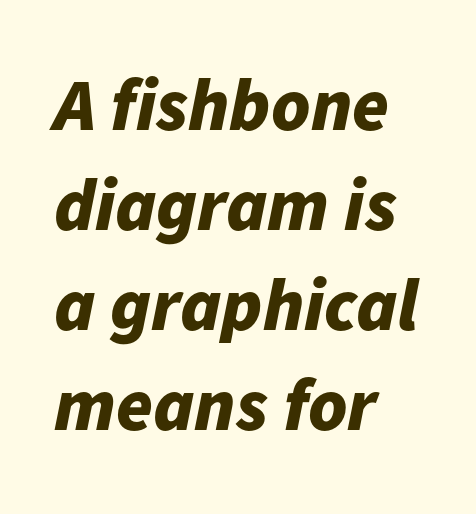
The image shows 74 px bold type, italic (leaning right); set left-aligned, normal line spacing (1.35x), normal letter spacing, not underlined; low stroke contrast and a medium x-height.
